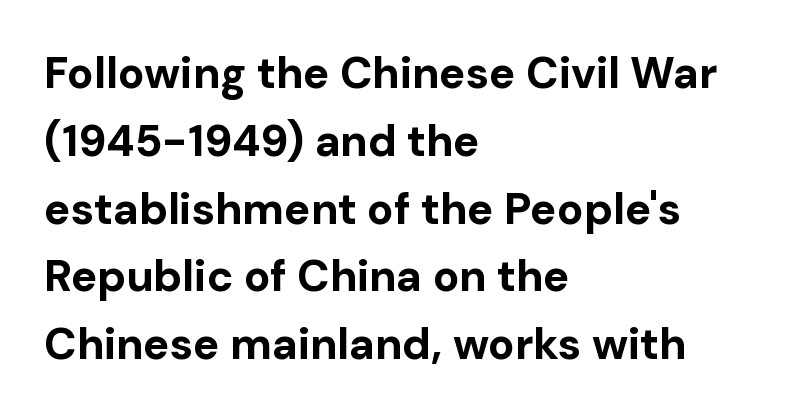
Q: Is the text bold? A: Yes.
Q: Is the text italic (slanted)? A: No, it is upright.
Q: Is the typeface a serif or a sans-serif typeface? A: Sans-serif.
Q: Is the text underlined? A: No.
Q: How is the paragraph aligned? A: Left-aligned.
Q: Is the spacing between letters normal or unusually wide? A: Normal.
Q: Is the spacing between lines tight, normal or loose? A: Normal.
Q: Width (condensed, normal, or wide)? A: Normal.
Q: Stroke contrast? A: Low.
Q: x-height? A: Medium.
Q: Monospaced? A: No.
